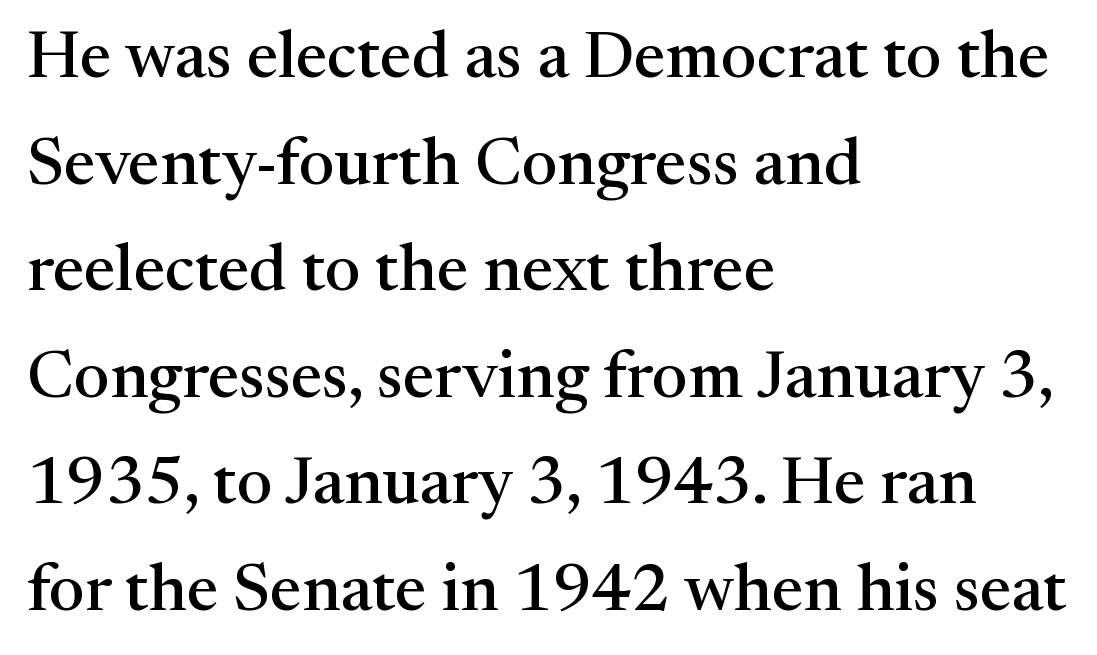
Varying glyph widths throughout — classic text-font behaviour. The axis of the letterforms is exactly vertical. Has an underline been added? It has not. In CSS terms this would be text-align: left. The designer left line spacing at the default.
